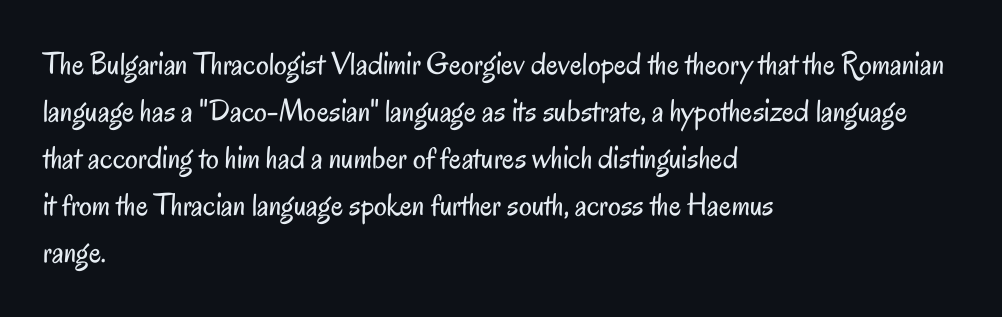
Does the type have serifs? No, each stem ends abruptly. These glyphs show unthickened strokes, regular width or finer. The rendering uses natural spacing where letterforms have individual widths. Underline: absent. The passage shown stacks its lines at a standard gap.
